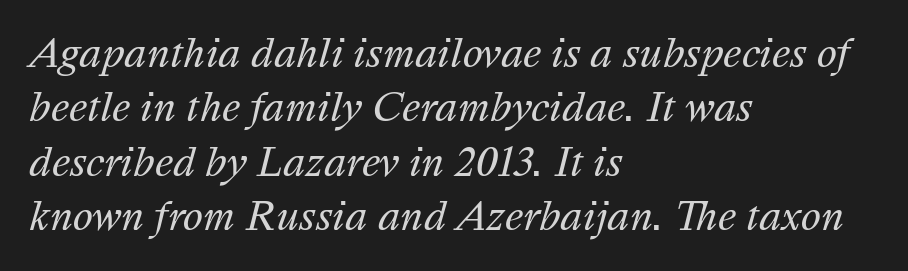
Q: Is the text bold? A: No.
Q: Is the text italic (slanted)? A: Yes, it leans right by about 16 degrees.
Q: Is the text underlined? A: No.
Q: How is the paragraph aligned? A: Left-aligned.
Q: Is the spacing between letters normal or unusually wide? A: Normal.
Q: Is the spacing between lines tight, normal or loose? A: Normal.
Q: Width (condensed, normal, or wide)? A: Normal.
Q: Stroke contrast? A: Medium.
Q: x-height? A: Medium.
Q: Monospaced? A: No.
